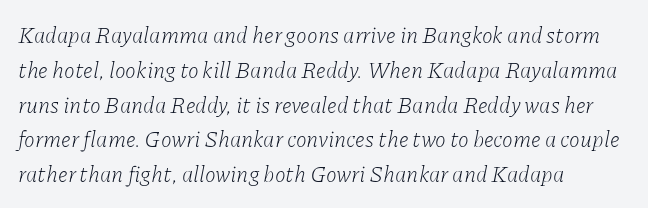
The image shows 22 px text type, italic (leaning right); set left-aligned, normal line spacing (1.58x), normal letter spacing, not underlined.
